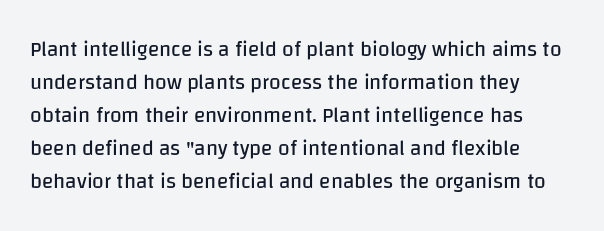
No italicization has been applied; the sample stays upright. This rendering features lettering with no underline. Summary of weight: not heavy and not bold. The typesetter chose a ragged-right arrangement here. The vertical gap from one line to the next is medium.
